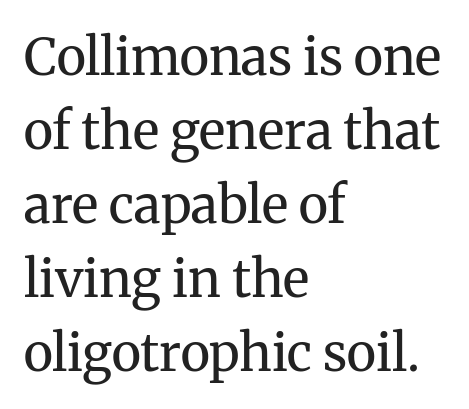
Q: Is the text bold? A: No.
Q: Is the text italic (slanted)? A: No, it is upright.
Q: Is the typeface a serif or a sans-serif typeface? A: Serif.
Q: Is the text underlined? A: No.
Q: How is the paragraph aligned? A: Left-aligned.
Q: Is the spacing between letters normal or unusually wide? A: Normal.
Q: Is the spacing between lines tight, normal or loose? A: Normal.
Q: Width (condensed, normal, or wide)? A: Normal.
Q: Stroke contrast? A: Medium.
Q: x-height? A: Medium.
Q: Monospaced? A: No.
